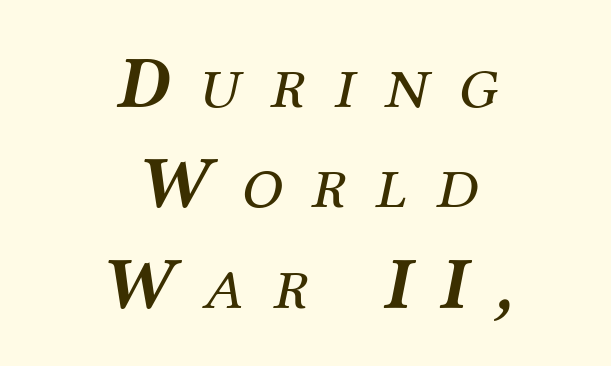
The image shows 75 px regular-weight serif type, italic (leaning right); set centered, normal line spacing (1.34x), unusually wide letter spacing (+0.39 em), not underlined; medium stroke contrast and a medium x-height.
